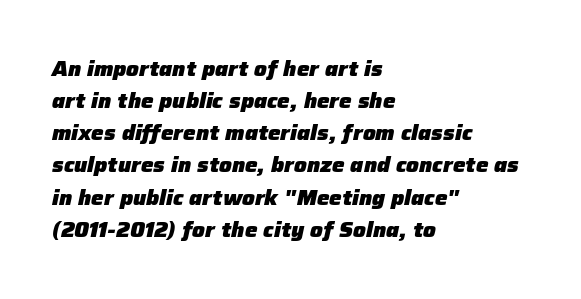
The image shows 21 px bold type, italic (leaning right); set left-aligned, normal line spacing (1.53x), normal letter spacing, not underlined.
